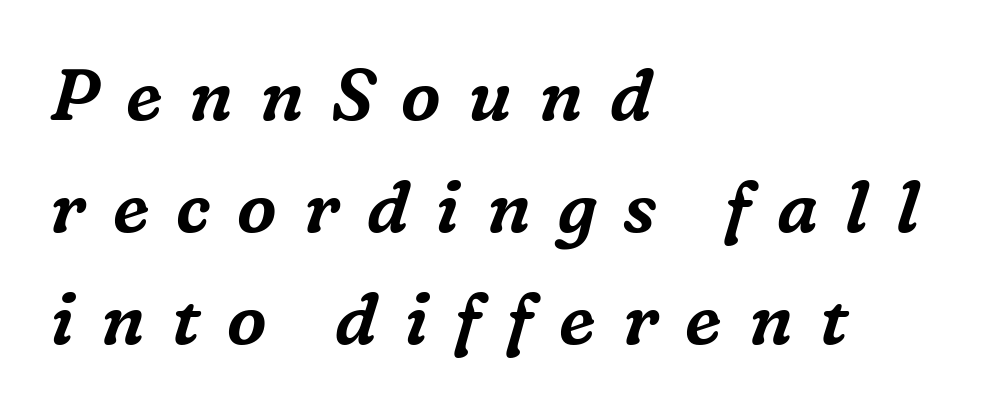
The image shows 71 px serif type, italic (leaning right); set left-aligned, normal line spacing (1.58x), unusually wide letter spacing (+0.38 em), not underlined; medium stroke contrast and a medium x-height.
